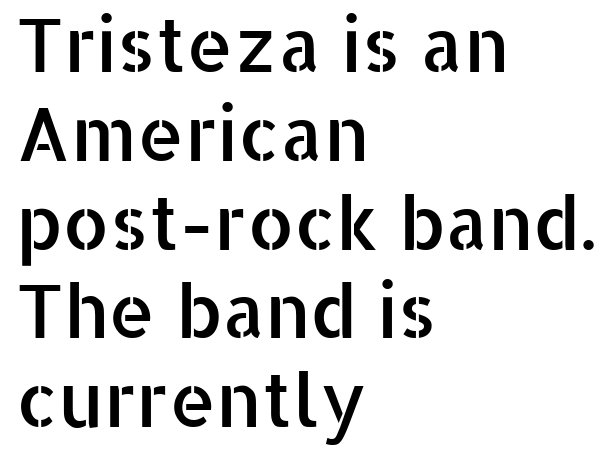
{"serif": "no", "italic": "no", "width": "normal", "stroke_contrast": "low", "x_height": "medium", "monospaced": "no", "underline": "no", "align": "left", "line_spacing_ratio": 1.2, "letter_spacing": "normal", "letter_spacing_em": 0.0, "glyph_px": 74}
